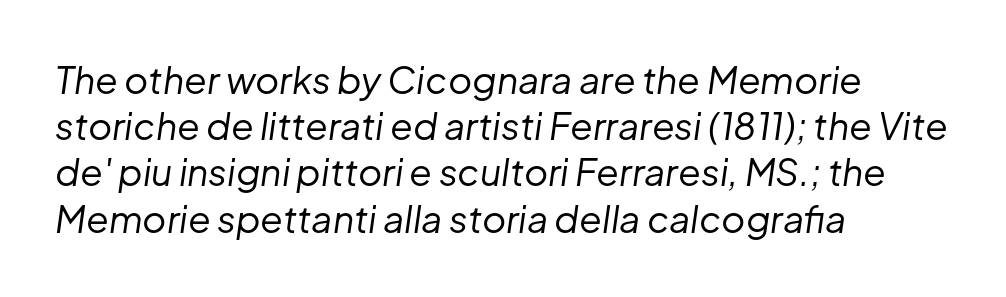
{"italic": "yes", "lean": "right", "slant_degrees": 8, "bold": "no", "weight": "regular", "width": "normal", "stroke_contrast": "low", "x_height": "medium", "monospaced": "no", "underline": "no", "align": "left", "line_spacing": "normal", "line_spacing_ratio": 1.25, "letter_spacing": "normal", "letter_spacing_em": 0.0, "glyph_px": 37}
